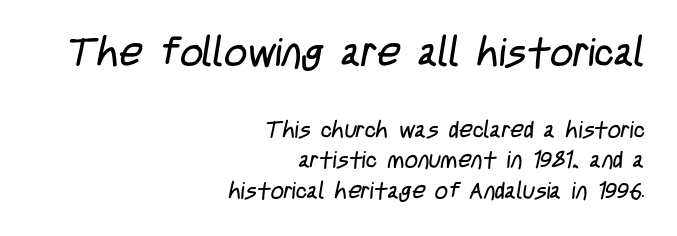
The image shows 40 px regular-weight, condensed sans-serif type; set right-aligned, normal line spacing (1.32x), normal letter spacing, not underlined; the first (top) block is 1.74x larger; low stroke contrast and a large x-height.
